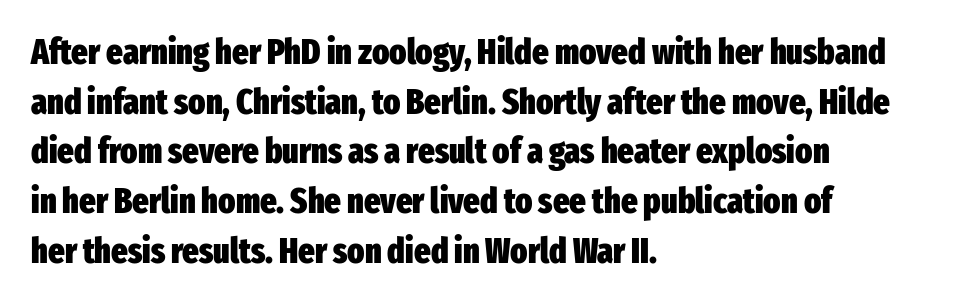
Q: Is the text bold? A: Yes.
Q: Is the text italic (slanted)? A: No, it is upright.
Q: Is the typeface a serif or a sans-serif typeface? A: Sans-serif.
Q: Is the text underlined? A: No.
Q: How is the paragraph aligned? A: Left-aligned.
Q: Is the spacing between letters normal or unusually wide? A: Normal.
Q: Is the spacing between lines tight, normal or loose? A: Normal.
Q: Width (condensed, normal, or wide)? A: Condensed.
Q: Stroke contrast? A: Low.
Q: x-height? A: Medium.
Q: Monospaced? A: No.
